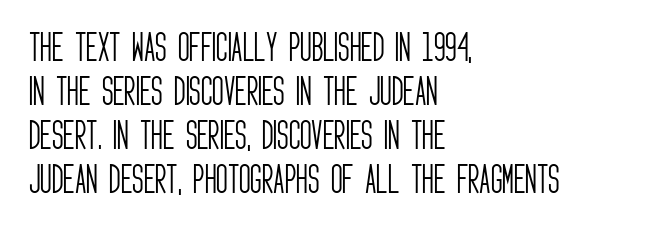
{"serif": "no", "italic": "no", "bold": "no", "weight": "light", "width": "condensed", "stroke_contrast": "low", "x_height": "large", "monospaced": "no", "underline": "no", "align": "left", "line_spacing": "normal", "line_spacing_ratio": 1.37, "letter_spacing": "normal", "letter_spacing_em": 0.0, "glyph_px": 32}
